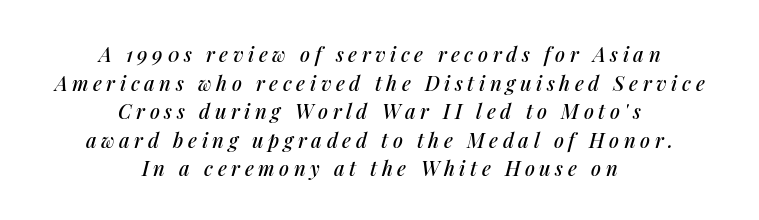
Posture: slanted. How would I describe the line gaps? Plain and ordinary. Bare-footed words on every line. Between one letter and the next there's a generous, obvious gap. Is the block centered? Yes — each line is placed symmetrically about the middle.
